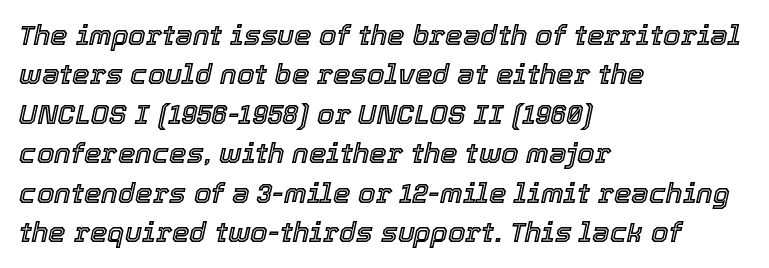
{"italic": "yes", "lean": "right", "slant_degrees": 12, "width": "normal", "x_height": "medium", "monospaced": "no", "underline": "no", "align": "left", "line_spacing": "normal", "line_spacing_ratio": 1.41, "letter_spacing": "normal", "letter_spacing_em": 0.0, "glyph_px": 28}
